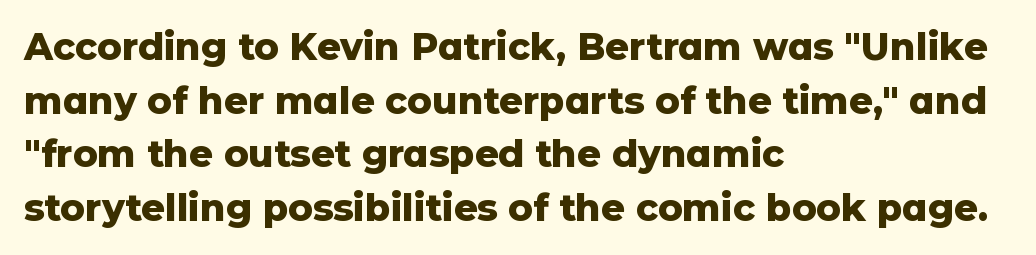
Q: Is the text bold? A: Yes.
Q: Is the text italic (slanted)? A: No, it is upright.
Q: Is the typeface a serif or a sans-serif typeface? A: Sans-serif.
Q: Is the text underlined? A: No.
Q: How is the paragraph aligned? A: Left-aligned.
Q: Is the spacing between letters normal or unusually wide? A: Normal.
Q: Is the spacing between lines tight, normal or loose? A: Normal.
Q: Width (condensed, normal, or wide)? A: Normal.
Q: Stroke contrast? A: Low.
Q: x-height? A: Medium.
Q: Monospaced? A: No.
